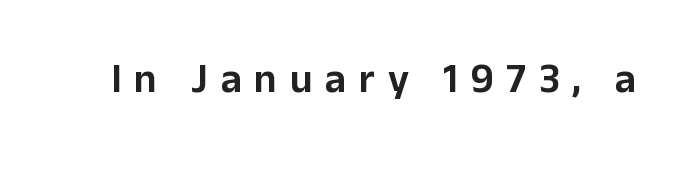
{"serif": "no", "italic": "no", "width": "normal", "stroke_contrast": "low", "x_height": "medium", "monospaced": "no", "underline": "no", "letter_spacing": "wide", "letter_spacing_em": 0.31, "glyph_px": 41}
